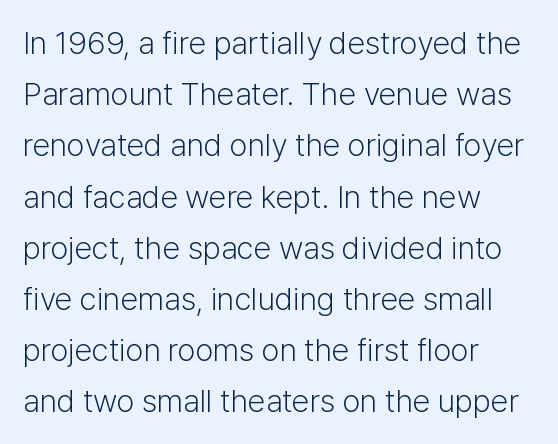
The space between consecutive lines is moderate. Look at the bottom of the vertical strokes: they stop flat, with no serifs. Horizontally, the lines are justified to the leading edge only. Do the characters align in a grid? No, the font is proportional.
